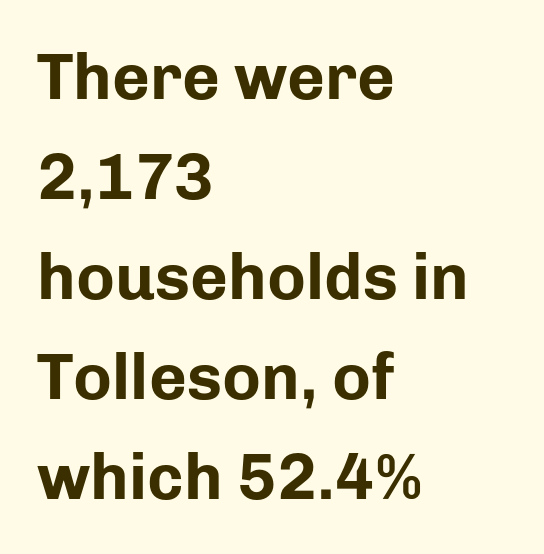
Rule under the text: the space is simply empty. If you drew a ruler down the left edge, every line would touch it. Horizontal bands of white between lines are of average thickness. Every stem runs plumb, perpendicular to the baseline. Heavy-handed strokes throughout: this text is bold. The passage shown has conventional tracking throughout.
